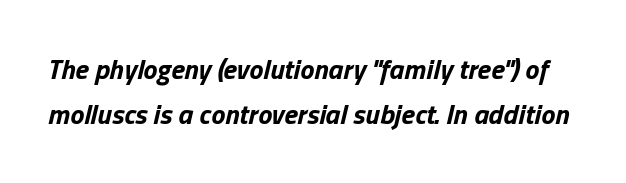
These lines were composed using italics. The sample has been set heavy, in full bold. Vertical spacing — default. Honestly, the letter spacing is just normal — you wouldn't notice it. Each letter keeps its own natural width here, so spacing adapts to shape. Each row of text sits above clean, open space.
